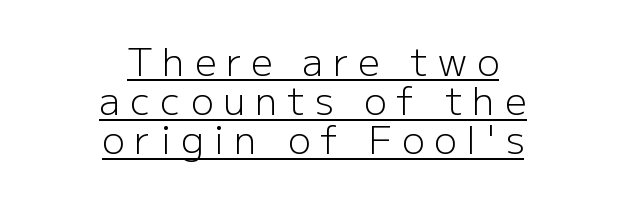
The image shows 38 px light sans-serif type, upright; set centered, tight line spacing (1.03x), unusually wide letter spacing (+0.26 em), underlined; low stroke contrast and a medium x-height.
